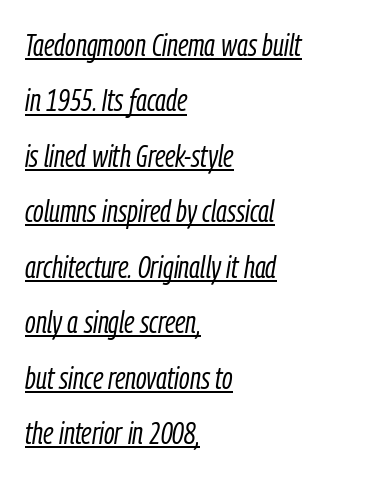
{"italic": "yes", "lean": "right", "slant_degrees": 9, "bold": "no", "weight": "light", "width": "condensed", "stroke_contrast": "low", "x_height": "medium", "monospaced": "no", "underline": "yes", "align": "left", "line_spacing_ratio": 1.79, "letter_spacing": "normal", "letter_spacing_em": 0.0, "glyph_px": 31}
